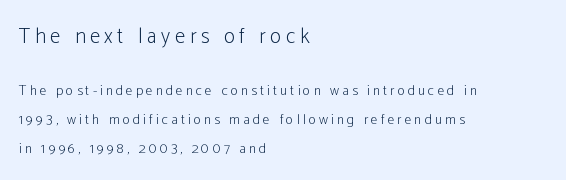
The image shows 21 px text type, upright; set left-aligned, loose line spacing (2.06x), unusually wide letter spacing (+0.22 em), not underlined; the first (top) block is 1.5x larger.
